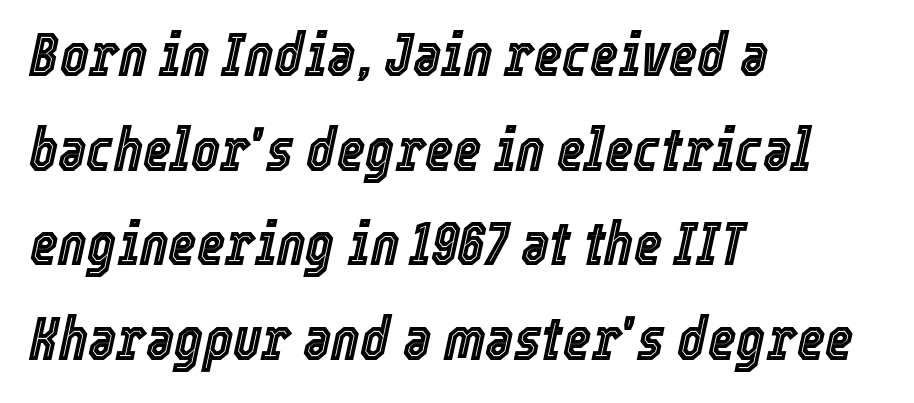
{"italic": "yes", "lean": "right", "slant_degrees": 12, "width": "condensed", "x_height": "medium", "monospaced": "no", "underline": "no", "align": "left", "line_spacing": "normal", "line_spacing_ratio": 1.55, "letter_spacing": "normal", "letter_spacing_em": 0.0, "glyph_px": 61}
